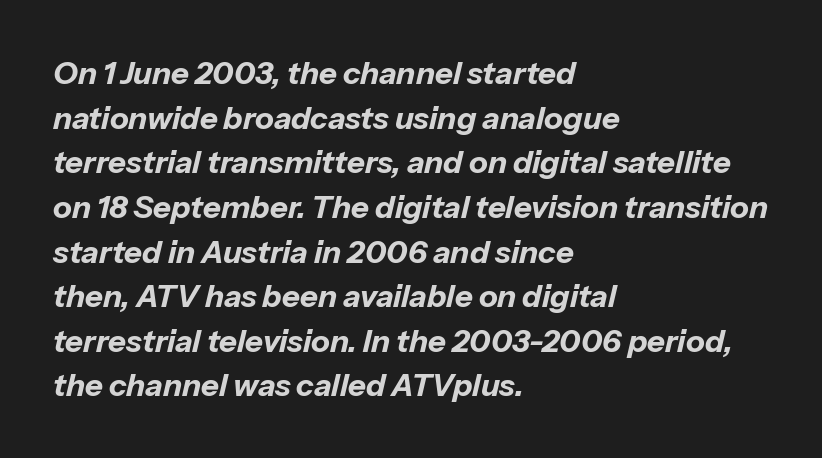
Q: Is the text bold? A: Yes.
Q: Is the text italic (slanted)? A: Yes, it leans right by about 13 degrees.
Q: Is the text underlined? A: No.
Q: How is the paragraph aligned? A: Left-aligned.
Q: Is the spacing between letters normal or unusually wide? A: Normal.
Q: Is the spacing between lines tight, normal or loose? A: Normal.
Q: Width (condensed, normal, or wide)? A: Normal.
Q: Stroke contrast? A: Low.
Q: x-height? A: Medium.
Q: Monospaced? A: No.
